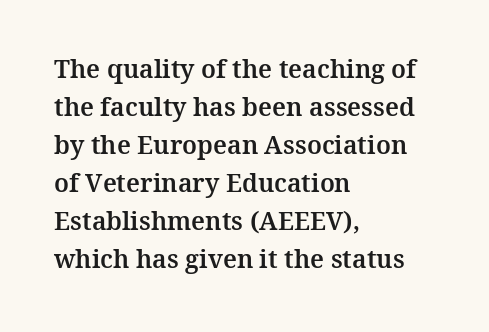
{"italic": "no", "underline": "no", "align": "left", "line_spacing": "normal", "line_spacing_ratio": 1.52, "letter_spacing": "normal", "letter_spacing_em": 0.0, "glyph_px": 25}
